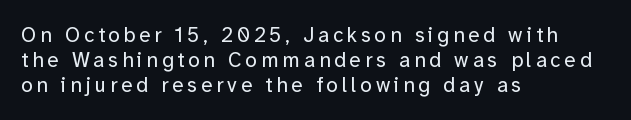
Heaviness? Minimal to ordinary, like unemphasized prose. Letters rest on an invisible, unmarked baseline. This sample uses an upright cut, with every glyph sitting square on the baseline. Every row of glyphs begins at an identical x-position on the left.
